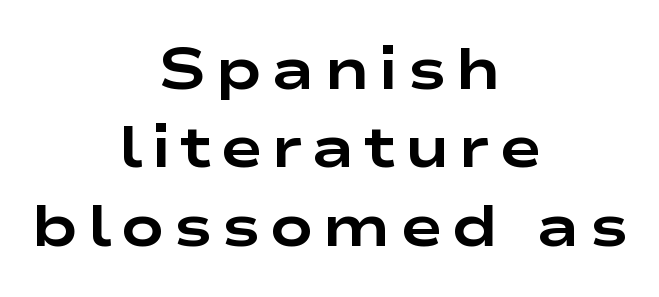
Q: Is the text bold? A: Yes.
Q: Is the text italic (slanted)? A: No, it is upright.
Q: Is the typeface a serif or a sans-serif typeface? A: Sans-serif.
Q: Is the text underlined? A: No.
Q: How is the paragraph aligned? A: Centered.
Q: Is the spacing between lines tight, normal or loose? A: Normal.
Q: Width (condensed, normal, or wide)? A: Wide.
Q: Stroke contrast? A: Low.
Q: x-height? A: Medium.
Q: Monospaced? A: No.
